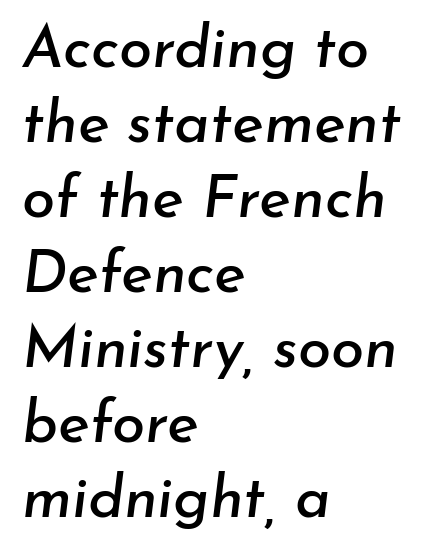
{"italic": "yes", "lean": "right", "slant_degrees": 7, "width": "normal", "stroke_contrast": "low", "x_height": "small", "monospaced": "no", "underline": "no", "align": "left", "line_spacing": "normal", "line_spacing_ratio": 1.25, "letter_spacing": "normal", "letter_spacing_em": 0.0, "glyph_px": 60}
